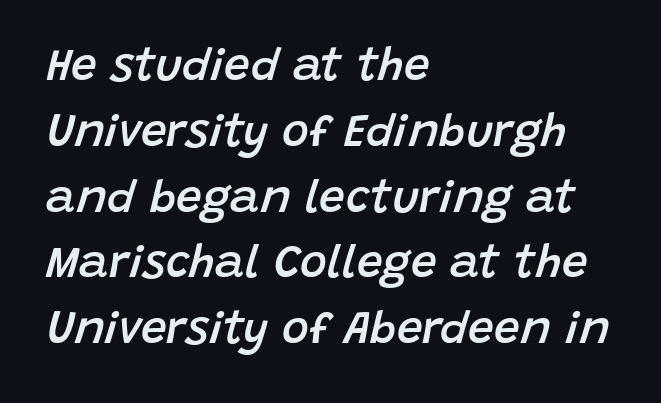
{"italic": "yes", "lean": "right", "slant_degrees": 15, "bold": "semi", "weight": "semibold", "width": "normal", "stroke_contrast": "low", "x_height": "large", "monospaced": "no", "underline": "no", "align": "left", "line_spacing": "normal", "line_spacing_ratio": 1.43, "letter_spacing": "normal", "letter_spacing_em": 0.0, "glyph_px": 46}
